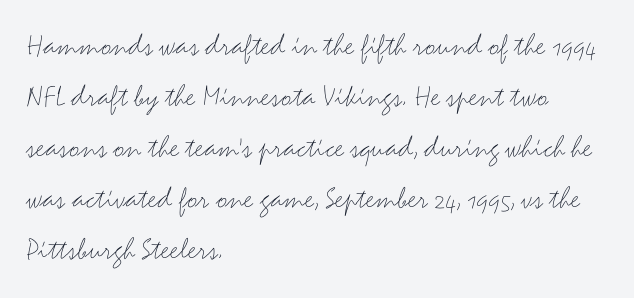
Standard letterfit; no display-style spreading of the glyphs. Unmarked baselines from the first word to the last. If you drew a ruler down the left edge, every line would touch it.
